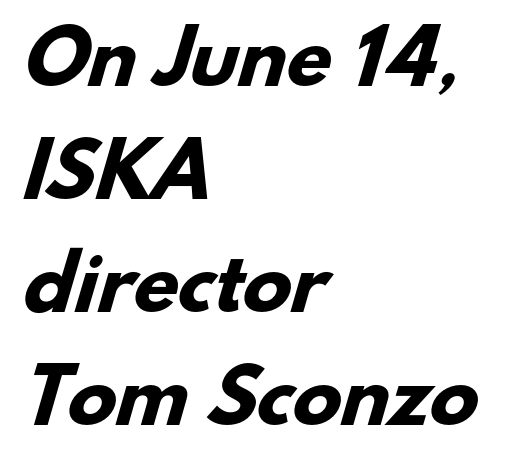
The type is set solid horizontally, with unmodified tracking. The rendering uses natural spacing where letterforms have individual widths. Chunky letters — that's bold for sure. In terms of letterform style, serifs are entirely absent.
